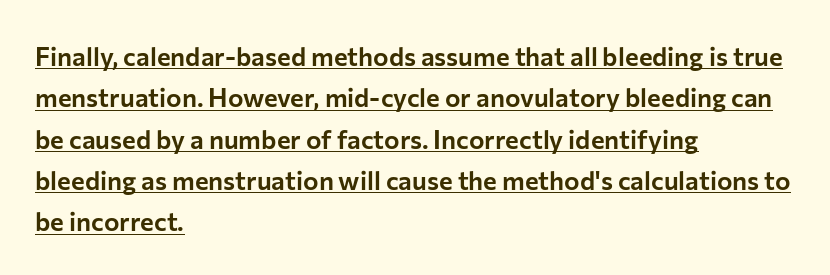
Q: Is the text italic (slanted)? A: No, it is upright.
Q: Is the text underlined? A: Yes.
Q: How is the paragraph aligned? A: Left-aligned.
Q: Is the spacing between letters normal or unusually wide? A: Normal.
Q: Is the spacing between lines tight, normal or loose? A: Normal.
